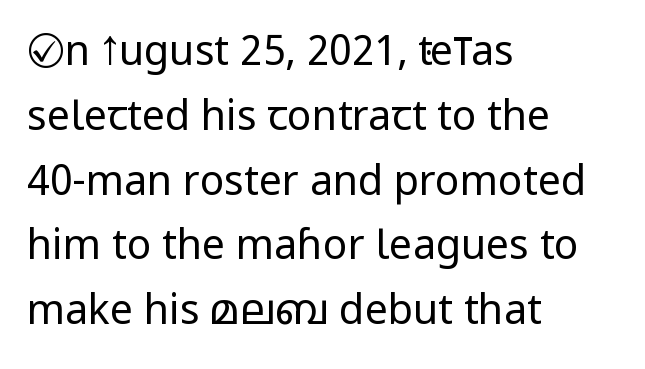
The leading is moderate, giving the passage an even texture. Clear beneath every line of the passage. Line starts are locked; line ends wander. The characters display no serif detailing; their extremities are plain.
